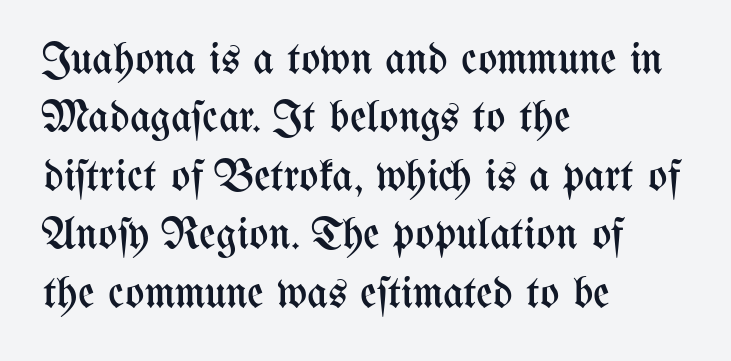
The image shows 45 px regular-weight, condensed type, upright; set left-aligned, normal line spacing (1.3x), normal letter spacing, not underlined; medium stroke contrast and a medium x-height.
